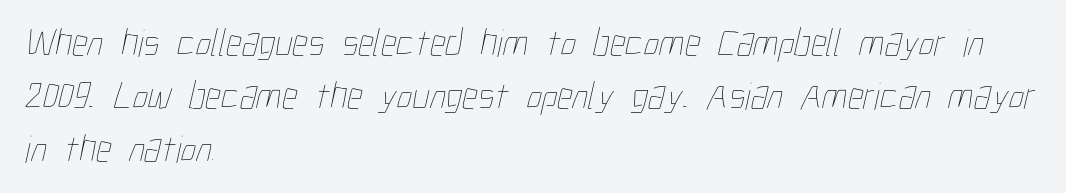
The image shows 39 px thin, condensed type; set left-aligned, normal line spacing (1.36x), normal letter spacing, not underlined; low stroke contrast and a medium x-height.
